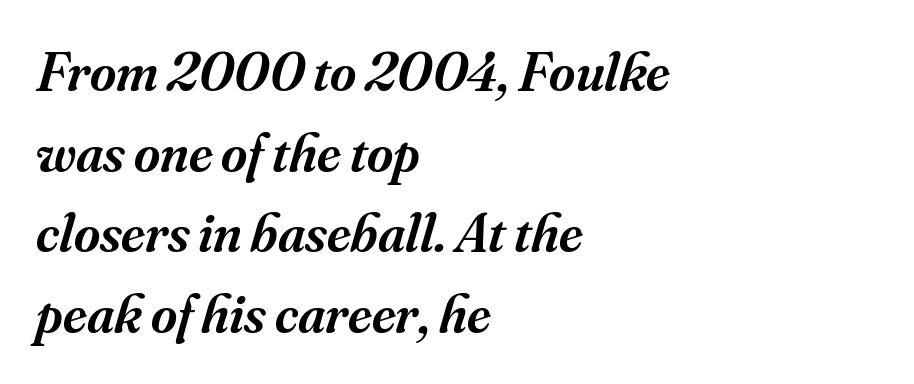
{"serif": "yes", "italic": "yes", "lean": "right", "slant_degrees": 16, "bold": "semi", "weight": "semibold", "width": "normal", "stroke_contrast": "medium", "x_height": "small", "monospaced": "no", "underline": "no", "align": "left", "line_spacing": "normal", "line_spacing_ratio": 1.44, "letter_spacing": "normal", "letter_spacing_em": 0.0, "glyph_px": 56}
